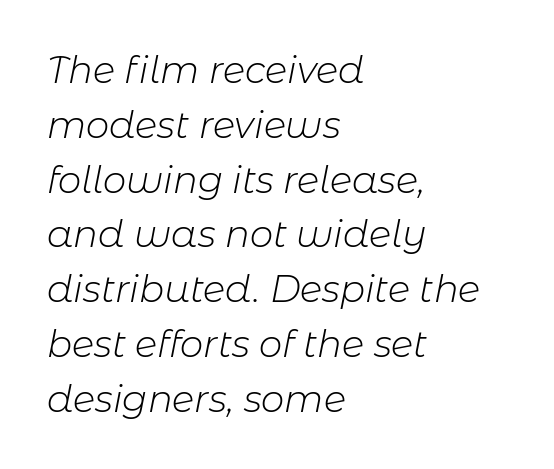
The passage is arranged the way most books set body copy — flush left. Rule under the text: the space is simply empty. Tracking value appears to be zero — textbook default spacing. This sample has the flowing, uneven cadence of proportional lettering. The typography opts for an oblique posture over an upright one. Is the stroke heavy? The answer is a plain regular-or-lighter.
